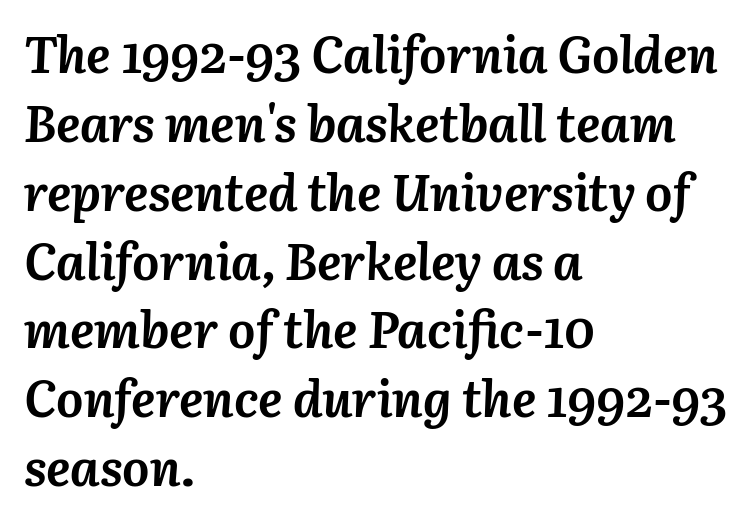
{"italic": "yes", "lean": "right", "slant_degrees": 3, "bold": "yes", "weight": "semibold", "width": "normal", "stroke_contrast": "medium", "x_height": "medium", "monospaced": "no", "underline": "no", "align": "left", "line_spacing": "normal", "line_spacing_ratio": 1.35, "letter_spacing": "normal", "letter_spacing_em": 0.0, "glyph_px": 51}
